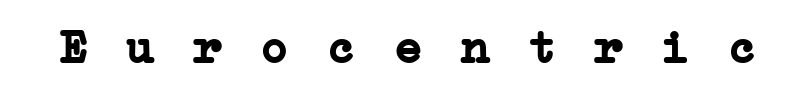
Q: Is the text bold? A: Yes.
Q: Is the typeface a serif or a sans-serif typeface? A: Serif.
Q: Is the text underlined? A: No.
Q: Width (condensed, normal, or wide)? A: Wide.
Q: Stroke contrast? A: Low.
Q: x-height? A: Medium.
Q: Monospaced? A: Yes.
